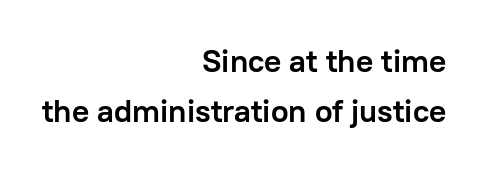
Q: Is the text bold? A: Yes.
Q: Is the text italic (slanted)? A: No, it is upright.
Q: Is the typeface a serif or a sans-serif typeface? A: Sans-serif.
Q: Is the text underlined? A: No.
Q: How is the paragraph aligned? A: Right-aligned.
Q: Is the spacing between letters normal or unusually wide? A: Normal.
Q: Is the spacing between lines tight, normal or loose? A: Normal.
Q: Width (condensed, normal, or wide)? A: Normal.
Q: Stroke contrast? A: Low.
Q: x-height? A: Medium.
Q: Monospaced? A: No.
